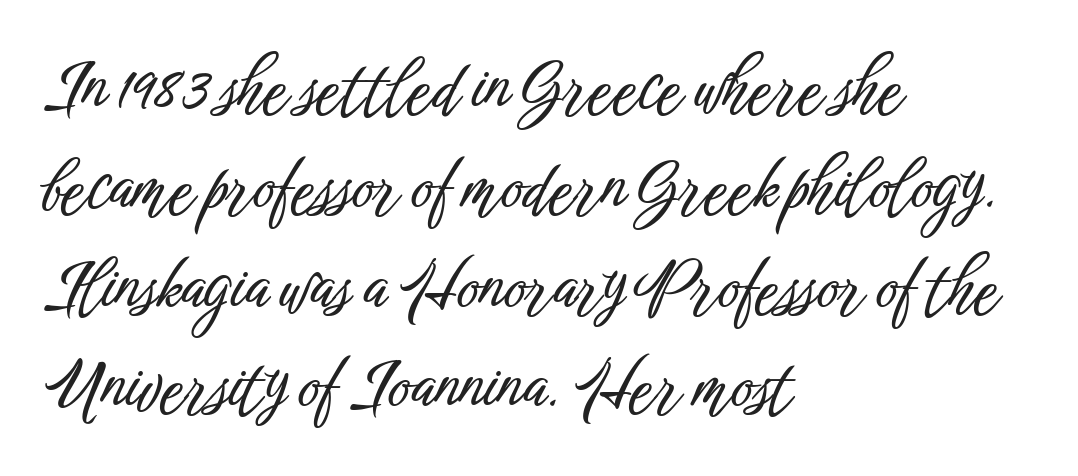
{"serif": "no", "width": "condensed", "stroke_contrast": "low", "x_height": "medium", "monospaced": "no", "underline": "no", "align": "left", "line_spacing": "normal", "line_spacing_ratio": 1.49, "letter_spacing": "normal", "letter_spacing_em": 0.0, "glyph_px": 67}
